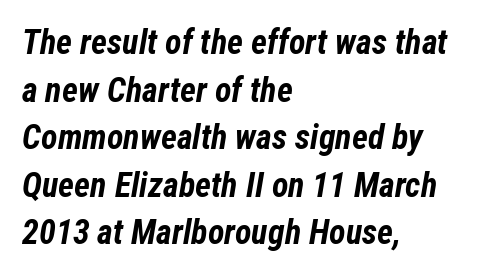
The image shows 34 px bold, condensed type, italic (leaning right); set left-aligned, normal line spacing (1.4x), normal letter spacing, not underlined; low stroke contrast and a medium x-height.
